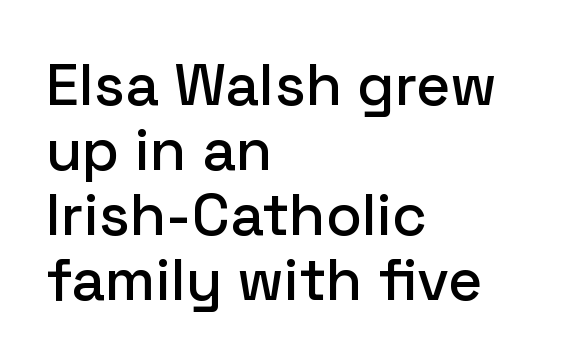
{"serif": "no", "italic": "no", "width": "normal", "stroke_contrast": "low", "x_height": "medium", "monospaced": "no", "underline": "no", "align": "left", "line_spacing": "tight", "line_spacing_ratio": 1.1, "letter_spacing": "normal", "letter_spacing_em": 0.0, "glyph_px": 59}
